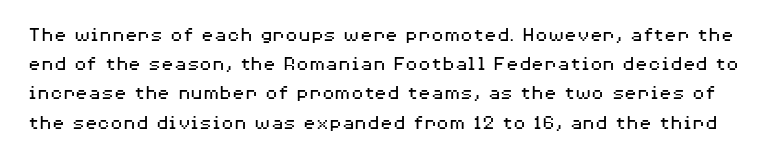
Bold? No — there's no thickening of the strokes. Glyph-to-glyph distance matches everyday printed text. Descenders are the only things crossing below the line. This sample uses an upright cut, with every glyph sitting square on the baseline. Students, observe: this is what conventionally led text looks like.
